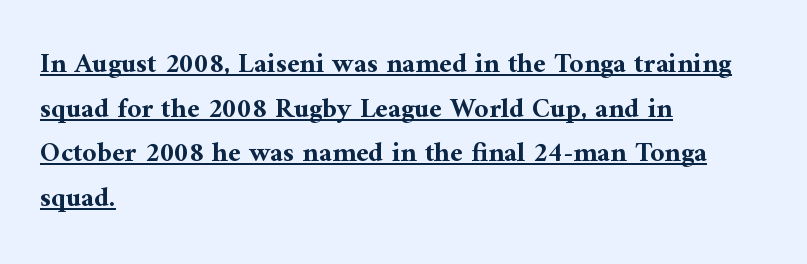
{"serif": "yes", "italic": "no", "bold": "yes", "weight": "bold", "width": "normal", "stroke_contrast": "medium", "x_height": "medium", "monospaced": "no", "underline": "yes", "align": "left", "line_spacing": "normal", "line_spacing_ratio": 1.59, "letter_spacing": "normal", "letter_spacing_em": 0.0, "glyph_px": 28}
